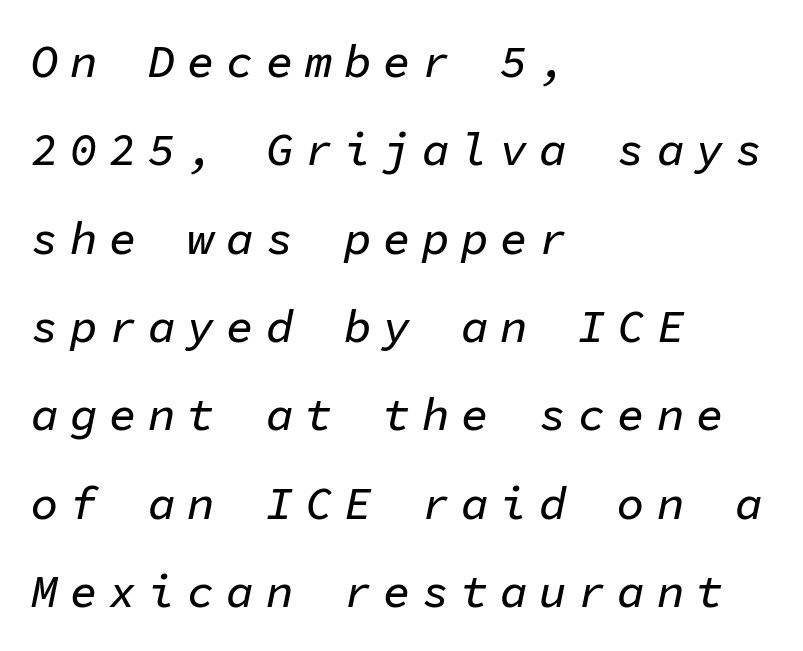
{"italic": "yes", "lean": "right", "slant_degrees": 11, "width": "normal", "stroke_contrast": "low", "x_height": "medium", "monospaced": "yes", "underline": "no", "align": "left", "line_spacing": "loose", "line_spacing_ratio": 1.92, "letter_spacing": "wide", "letter_spacing_em": 0.25, "glyph_px": 46}
